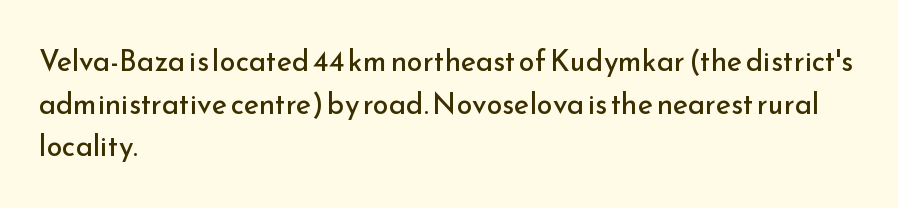
Italic? Not at all — the glyphs are vertical. These lines are rendered in a variable-pitch font. Has an underline been added? It has not. The typeface has the unassuming heft of standard copy or less. The compositor pushed each line to the left boundary. A sans-serif font was chosen for this passage.
